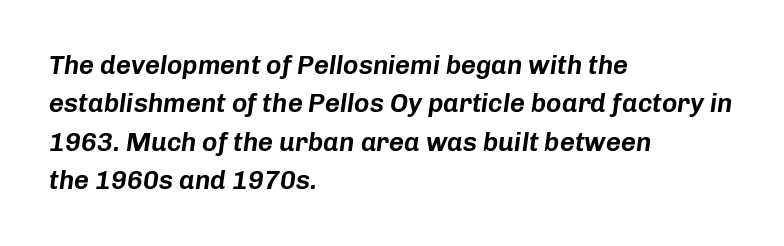
Clear beneath every line of the passage. If you drew a ruler down the left edge, every line would touch it. Whoever set this chose a conventional vertical rhythm. The lettering tilts uniformly, giving the passage an italic look.
